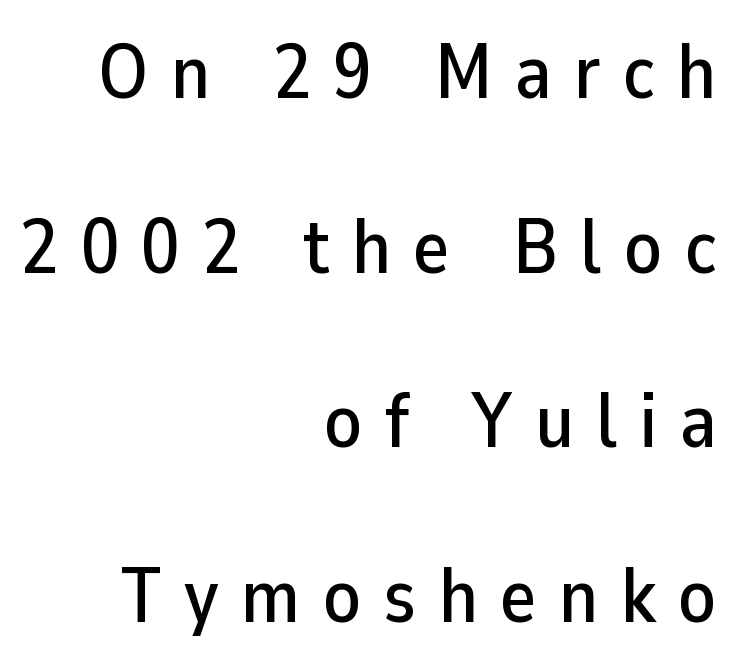
The image shows 78 px sans-serif type, upright; set right-aligned, loose line spacing (2.24x), unusually wide letter spacing (+0.28 em), not underlined; low stroke contrast and a medium x-height.
